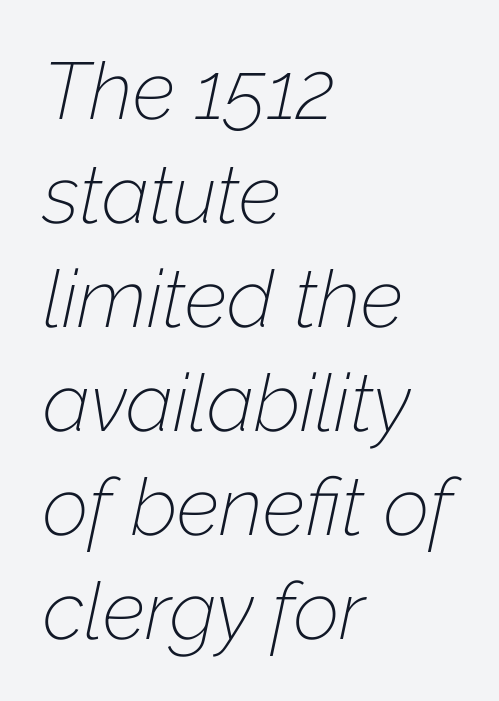
Italic? Definitely — the glyphs are oblique. The letters look calm and open, with moderate or lighter stems. Leading: standard. Nobody drew a line under any word here. The letters advance in unequal steps, a hallmark of proportional type.
